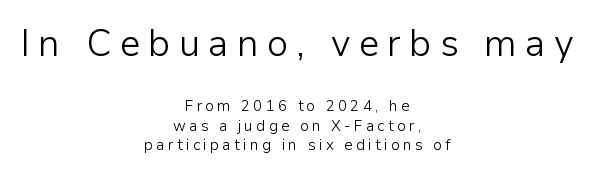
Size contrast runs from large at the top to small at the bottom. Honestly, the letter spacing is so wide it's the main thing you notice. The specimen reads as upright at a glance. Leftover space on each line is divided equally before and after the words. Students, observe: this is what conventionally led text looks like. A typesetter would call this proportional, since set widths differ per character.
